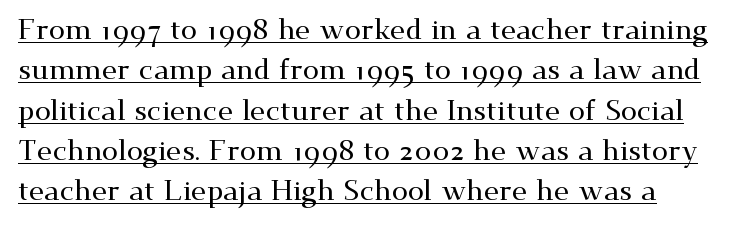
You can tell from the footed stems that serif type was used. You could not count columns in this text — the font is proportionally spaced. Nothing unusual about the tracking: characters are spaced as the font intends. Reading down the column, the eye jumps a familiar distance to each next line.
